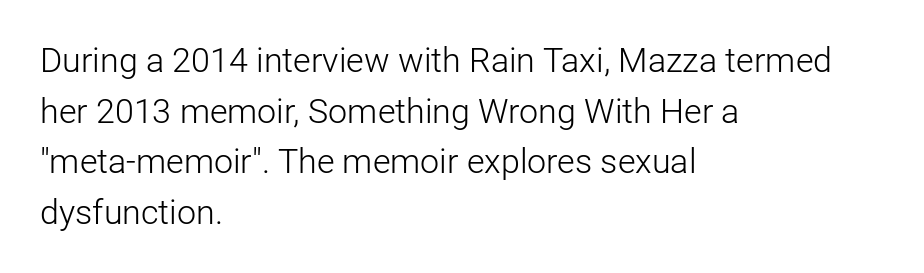
The image shows 34 px light sans-serif type, upright; set left-aligned, normal line spacing (1.49x), normal letter spacing, not underlined; low stroke contrast and a medium x-height.
